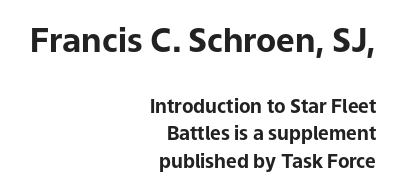
Q: Is the text bold? A: Yes.
Q: Is the text italic (slanted)? A: No, it is upright.
Q: Is the typeface a serif or a sans-serif typeface? A: Sans-serif.
Q: Is the text underlined? A: No.
Q: How is the paragraph aligned? A: Right-aligned.
Q: Is the spacing between letters normal or unusually wide? A: Normal.
Q: Is the spacing between lines tight, normal or loose? A: Normal.
Q: Which block of text is set in a larger size, the first (top) or the second (bottom)? A: The first (top) one.
Q: Width (condensed, normal, or wide)? A: Normal.
Q: Stroke contrast? A: Low.
Q: x-height? A: Medium.
Q: Monospaced? A: No.
